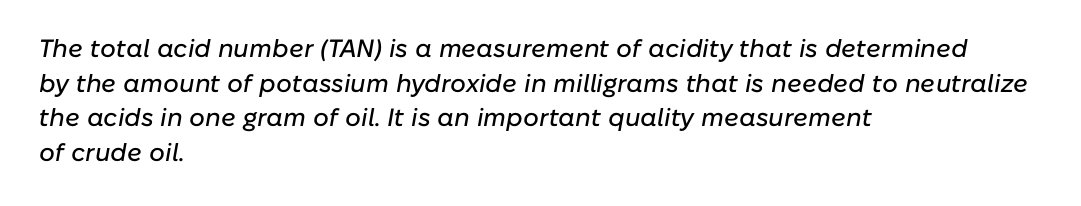
Q: Is the text italic (slanted)? A: Yes, it leans right by about 10 degrees.
Q: Is the text underlined? A: No.
Q: How is the paragraph aligned? A: Left-aligned.
Q: Is the spacing between letters normal or unusually wide? A: Normal.
Q: Is the spacing between lines tight, normal or loose? A: Normal.
